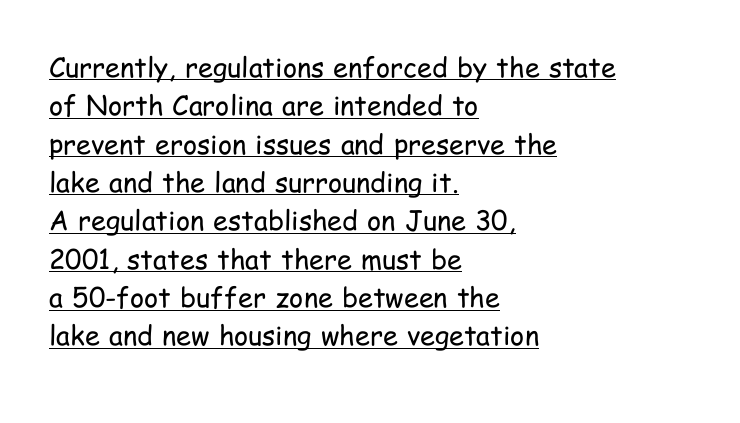
Reading down the column, the eye jumps a familiar distance to each next line. The lines in this sample share a left origin and differ only in where they stop. The font's upright variant was chosen for this text. Compared with undecorated copy, this sample adds a rule below the words. Nobody touched the tracking dial on this one.
